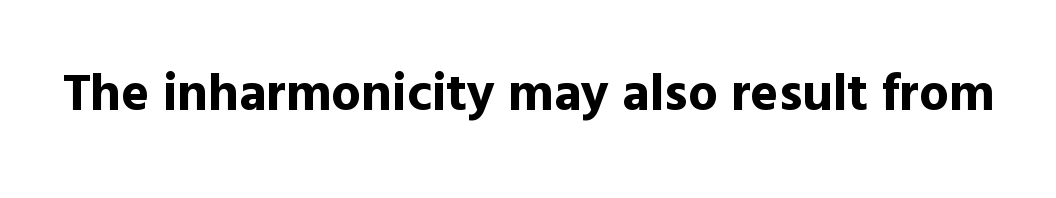
The face used here is a sans, in the tradition of grotesques and geometrics. The line texture is even and compact thanks to regular tracking. Letters rest on an invisible, unmarked baseline. Do the characters align in a grid? No, the font is proportional. Tall strokes in this sample are plumb rather than angled. Plenty of ink on the page — the face is bold.
